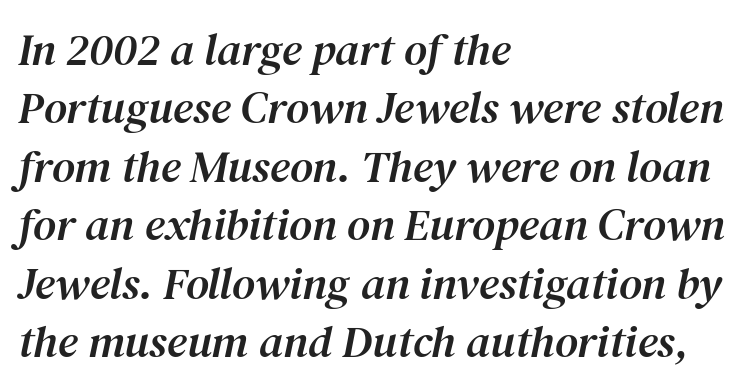
The image shows 45 px serif type, italic (leaning right); set left-aligned, normal line spacing (1.3x), normal letter spacing, not underlined; medium stroke contrast and a medium x-height.
